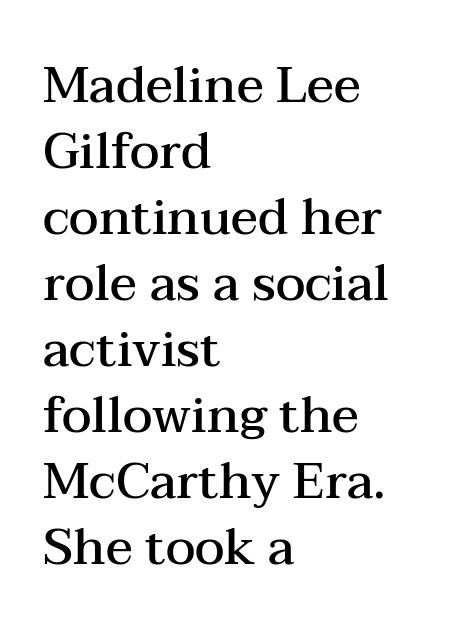
The image shows 50 px semibold, wide serif type, upright; set left-aligned, normal line spacing (1.32x), normal letter spacing, not underlined; medium stroke contrast and a medium x-height.
